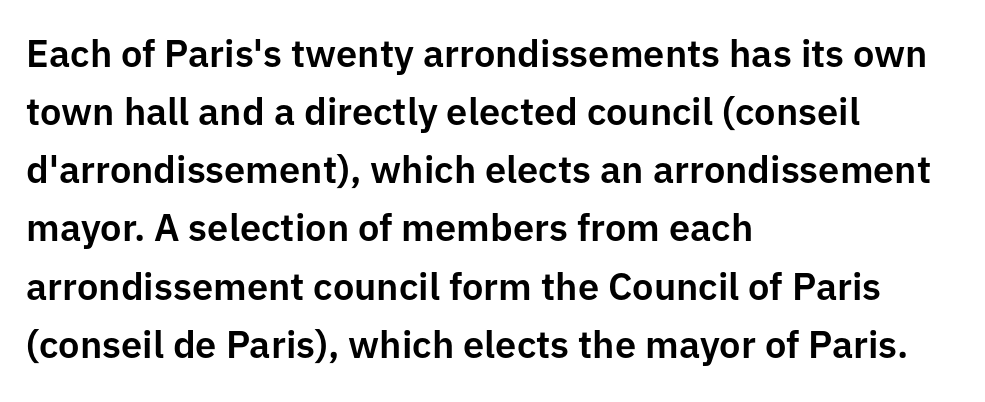
Q: Is the text italic (slanted)? A: No, it is upright.
Q: Is the typeface a serif or a sans-serif typeface? A: Sans-serif.
Q: Is the text underlined? A: No.
Q: How is the paragraph aligned? A: Left-aligned.
Q: Is the spacing between letters normal or unusually wide? A: Normal.
Q: Is the spacing between lines tight, normal or loose? A: Normal.
Q: Width (condensed, normal, or wide)? A: Normal.
Q: Stroke contrast? A: Low.
Q: x-height? A: Medium.
Q: Monospaced? A: No.
